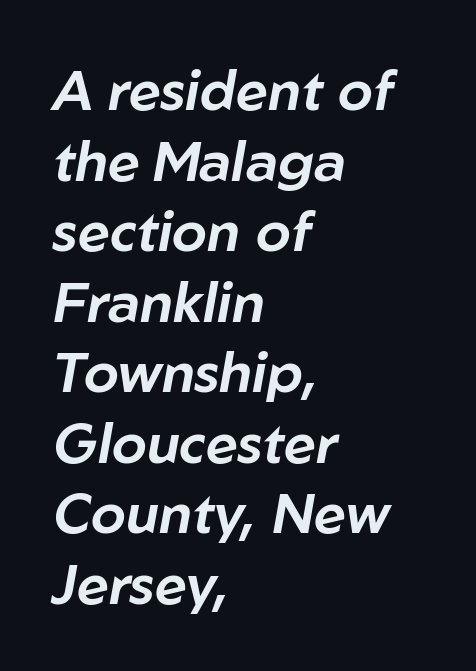
Q: Is the text italic (slanted)? A: Yes, it leans right by about 10 degrees.
Q: Is the text underlined? A: No.
Q: How is the paragraph aligned? A: Left-aligned.
Q: Is the spacing between letters normal or unusually wide? A: Normal.
Q: Is the spacing between lines tight, normal or loose? A: Normal.
Q: Width (condensed, normal, or wide)? A: Normal.
Q: Stroke contrast? A: Low.
Q: x-height? A: Medium.
Q: Monospaced? A: No.
